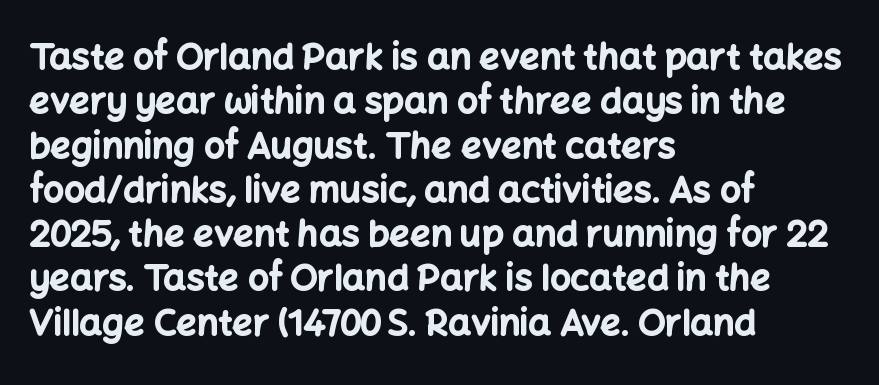
The image shows 36 px bold sans-serif type, upright; set left-aligned, line spacing 1.23x, normal letter spacing, not underlined; low stroke contrast and a medium x-height.
